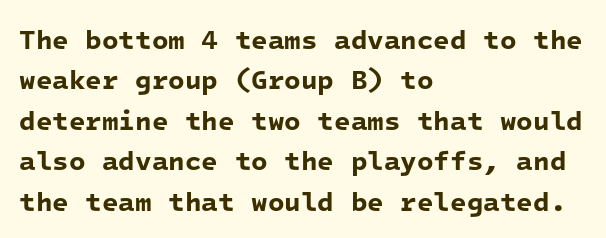
{"bold": "yes", "underline": "no", "align": "left", "line_spacing": "normal", "line_spacing_ratio": 1.5, "letter_spacing": "normal", "letter_spacing_em": 0.0, "glyph_px": 27}
